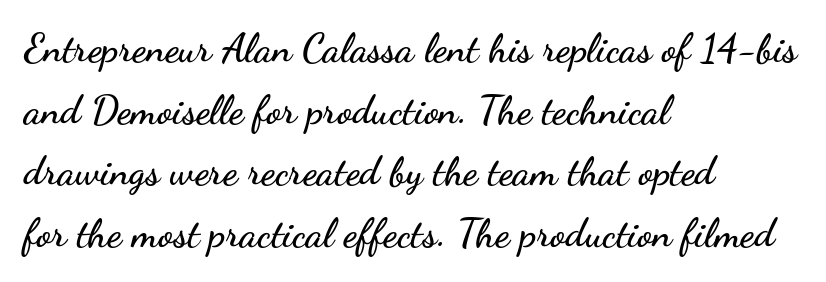
Nothing unusual about the tracking: characters are spaced as the font intends. Character widths vary here, with narrow letters taking less room than wide ones. Beneath every word, the page is bare. If you measured baseline to baseline, you'd find a middling distance. This sample is left-justified, so line endings fall wherever the words run out.
